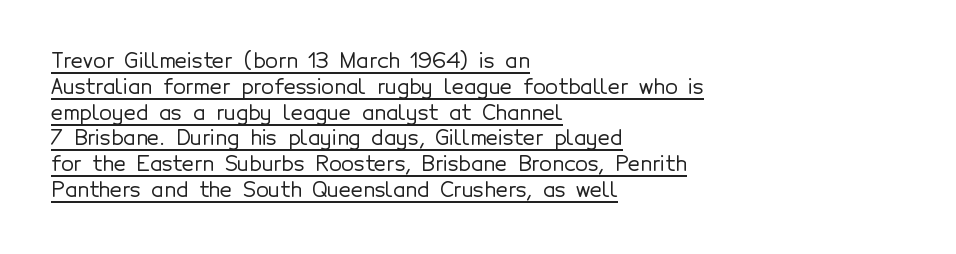
The image shows 21 px text type, upright; set left-aligned, line spacing 1.23x, normal letter spacing, underlined.
